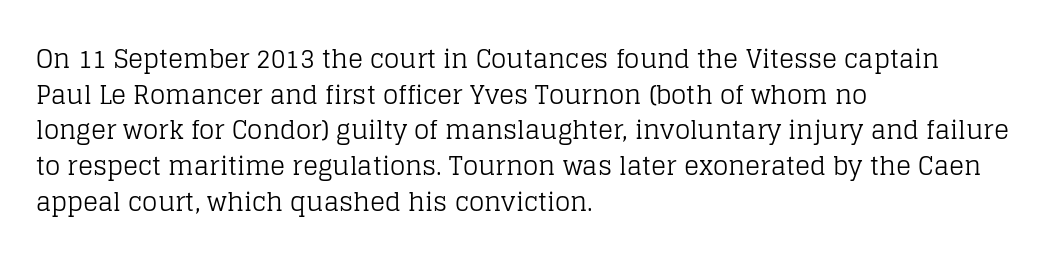
No word sits above an underline. These lines stack with their left ends in a neat column. The line-height multiplier appears to be the usual default. Ordinary non-slanted type is in use. Students, note that the glyphs here touch the page at normal intervals.
